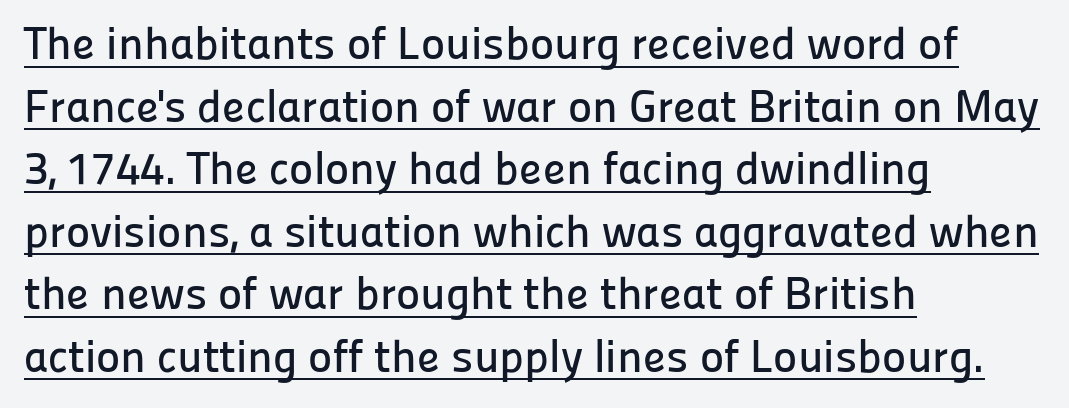
The image shows 46 px sans-serif type, upright; set left-aligned, normal line spacing (1.36x), normal letter spacing, underlined; low stroke contrast and a medium x-height.
